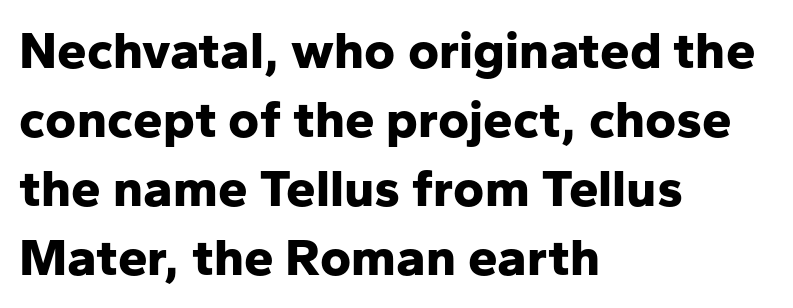
{"serif": "no", "italic": "no", "bold": "yes", "weight": "bold", "width": "normal", "stroke_contrast": "low", "x_height": "medium", "monospaced": "no", "underline": "no", "align": "left", "line_spacing": "normal", "line_spacing_ratio": 1.3, "letter_spacing": "normal", "letter_spacing_em": 0.0, "glyph_px": 53}
